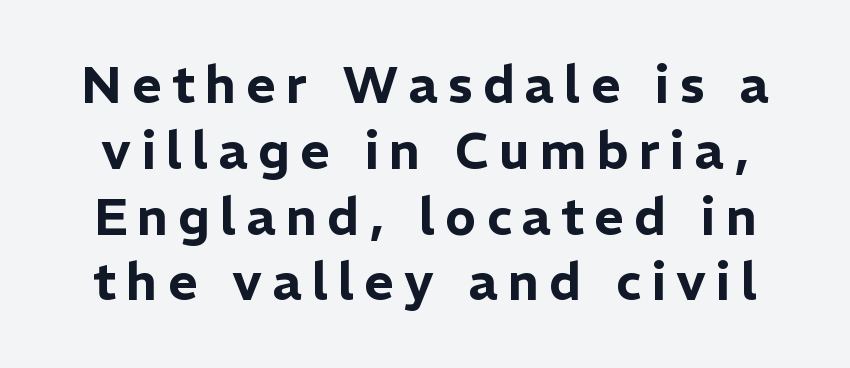
Q: Is the text italic (slanted)? A: No, it is upright.
Q: Is the typeface a serif or a sans-serif typeface? A: Sans-serif.
Q: Is the text underlined? A: No.
Q: Is the spacing between letters normal or unusually wide? A: Unusually wide.
Q: Is the spacing between lines tight, normal or loose? A: Normal.
Q: Width (condensed, normal, or wide)? A: Normal.
Q: Stroke contrast? A: Low.
Q: x-height? A: Medium.
Q: Monospaced? A: No.
